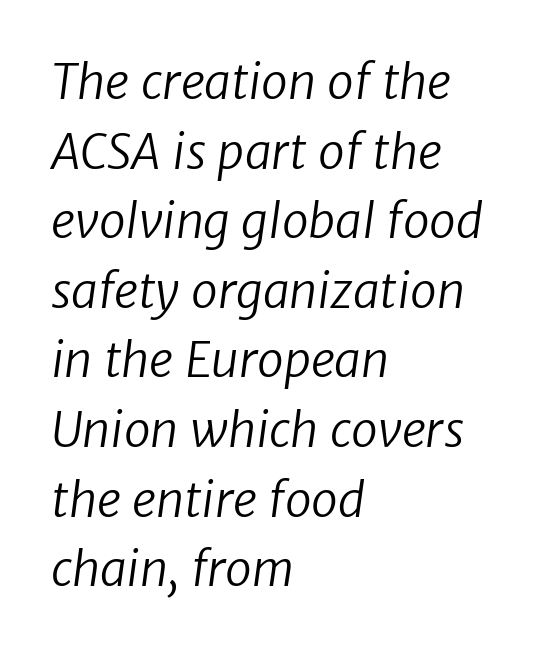
Think of a printed novel: that variable character pitch is what you see here. This sample uses a sans-serif face. Regular leading. How are the letters spaced? Ordinarily, with no added tracking. Vertical stems look standard width or narrower in stroke. The strip under each line holds only bare page.
